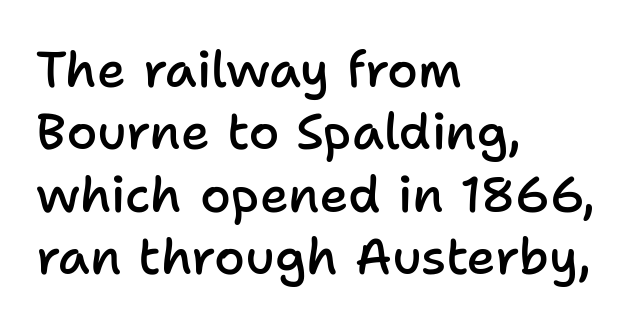
{"serif": "no", "italic": "no", "bold": "semi", "weight": "semibold", "width": "normal", "stroke_contrast": "low", "x_height": "medium", "monospaced": "no", "underline": "no", "align": "left", "line_spacing": "normal", "line_spacing_ratio": 1.25, "letter_spacing": "normal", "letter_spacing_em": 0.0, "glyph_px": 50}
